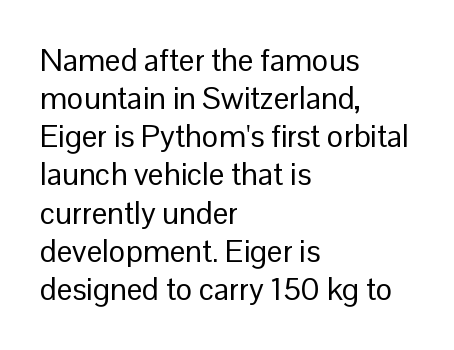
The image shows 31 px regular-weight sans-serif type, upright; set left-aligned, line spacing 1.23x, normal letter spacing, not underlined; low stroke contrast and a medium x-height.
